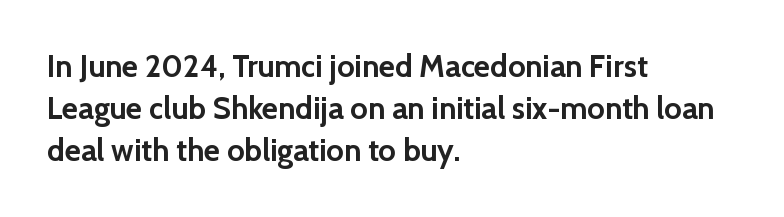
The image shows 31 px semibold sans-serif type, upright; set left-aligned, normal line spacing (1.36x), normal letter spacing, not underlined; a medium x-height.
